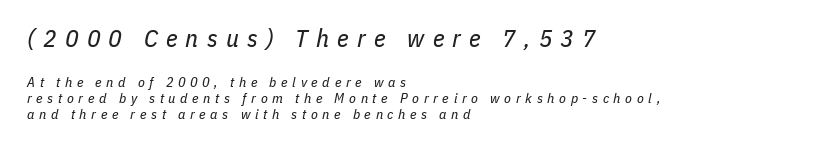
The image shows 25 px text type, italic (leaning right); set left-aligned, line spacing 1.16x, unusually wide letter spacing (+0.33 em), not underlined; the first (top) block is 1.79x larger.
